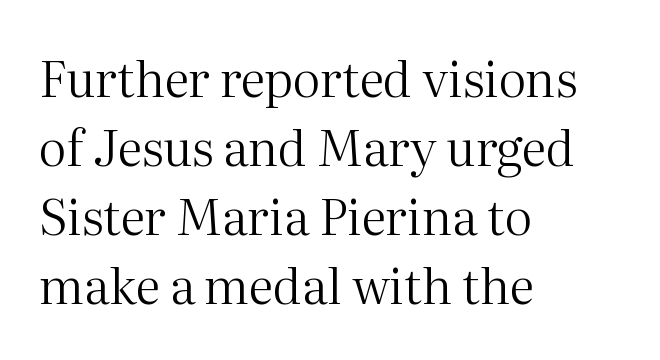
The image shows 49 px regular-weight serif type, upright; set left-aligned, normal line spacing (1.41x), normal letter spacing, not underlined; medium stroke contrast and a medium x-height.
